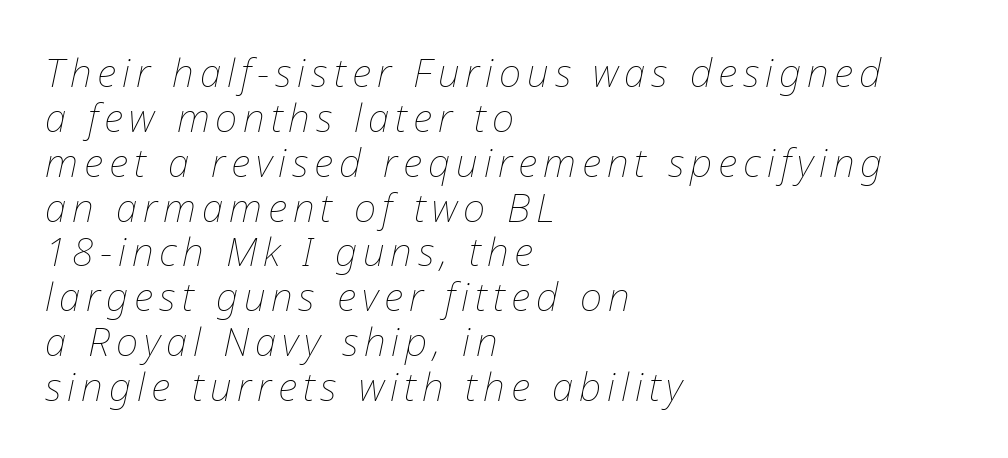
Words float on clear page, feet unadorned. Weight: regular or lighter. Horizontal bands of white between lines are thin slivers. These lines are rendered in a variable-pitch font.
